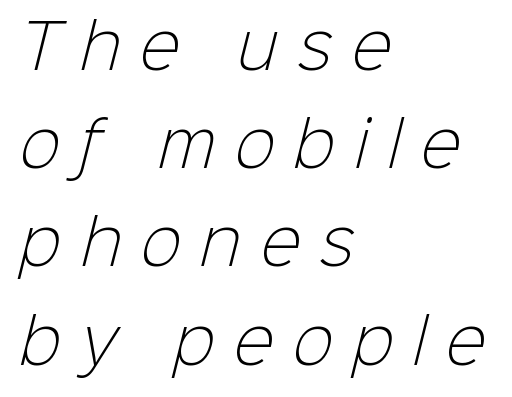
{"serif": "no", "bold": "no", "weight": "light", "width": "normal", "stroke_contrast": "low", "x_height": "medium", "monospaced": "no", "underline": "no", "align": "left", "line_spacing": "normal", "line_spacing_ratio": 1.61, "letter_spacing": "wide", "letter_spacing_em": 0.32, "glyph_px": 61}
